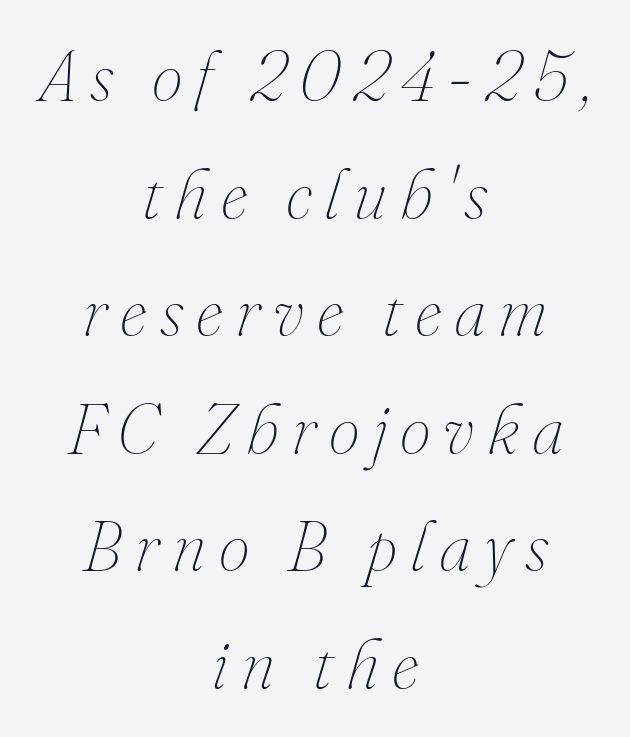
Q: Is the text bold? A: No.
Q: Is the text italic (slanted)? A: Yes, it leans right by about 16 degrees.
Q: Is the text underlined? A: No.
Q: How is the paragraph aligned? A: Centered.
Q: Is the spacing between lines tight, normal or loose? A: Normal.
Q: Width (condensed, normal, or wide)? A: Normal.
Q: Stroke contrast? A: Medium.
Q: x-height? A: Small.
Q: Monospaced? A: No.
